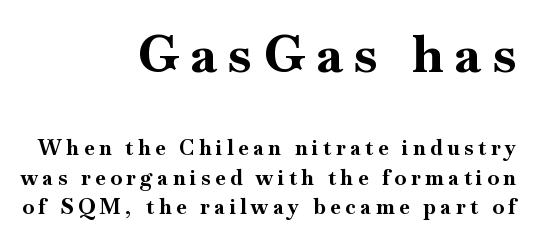
The image shows 52 px bold serif type, upright; set right-aligned, normal line spacing (1.4x), unusually wide letter spacing (+0.22 em), not underlined; the first (top) block is 2.48x larger; high stroke contrast and a small x-height.
